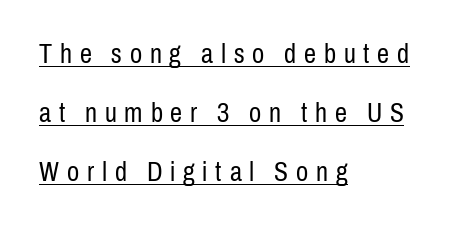
Short and long lines alike share a common starting point at left. The specimen includes a rule beneath the text block's lines. No heavy texture on the line: the type isn't bold. No italicization has been applied; the sample stays upright. These lines stand farther apart than default settings would place them.
